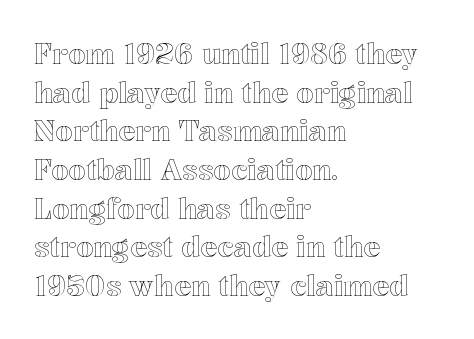
If you drew a ruler down the left edge, every line would touch it. This block has exactly the height ordinary leading produces. The face used here is proportionally spaced, like ordinary book or web type. The letters sit at their default tracking, neither squeezed nor spread. Rendered with straight, roman letterforms. The baseline area is clear.
